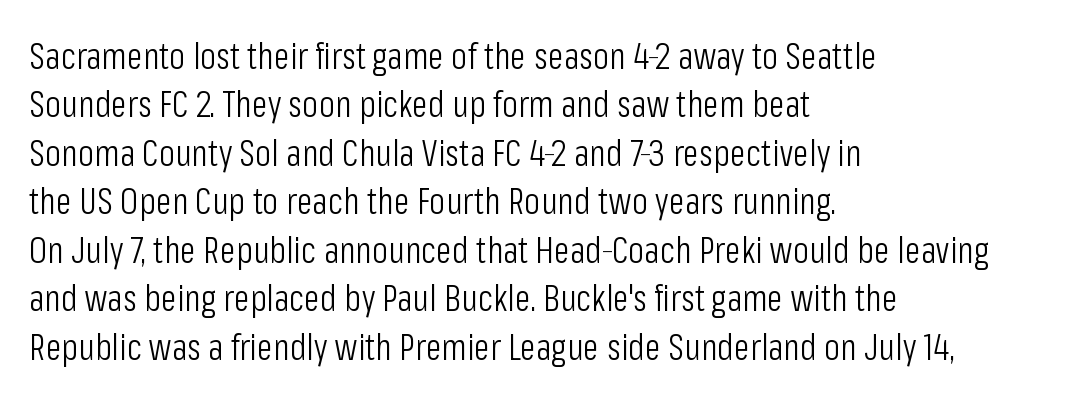
Is there any slant? The stems are plumb. The typesetting does not lean heavy: it is not bold. Decoration check: the copy has no underline. Typographically, this falls in the sans-serif category. In terms of letterspacing, this is plain default setting.
